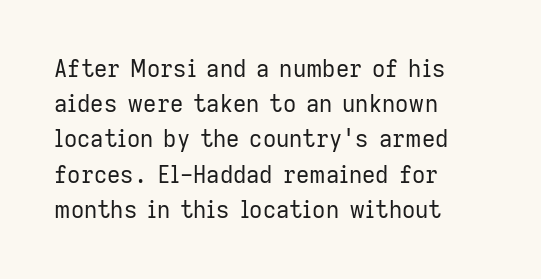
A typesetter would call this leading conventional body-copy spacing. Casual observation: everything's shoved over to the left. Counters stay open thanks to moderate or lighter strokes. The lettering stays uniformly vertical, giving the passage a roman look. No extra tracking has been applied to these lines. The gap between lines stays unmarked.
